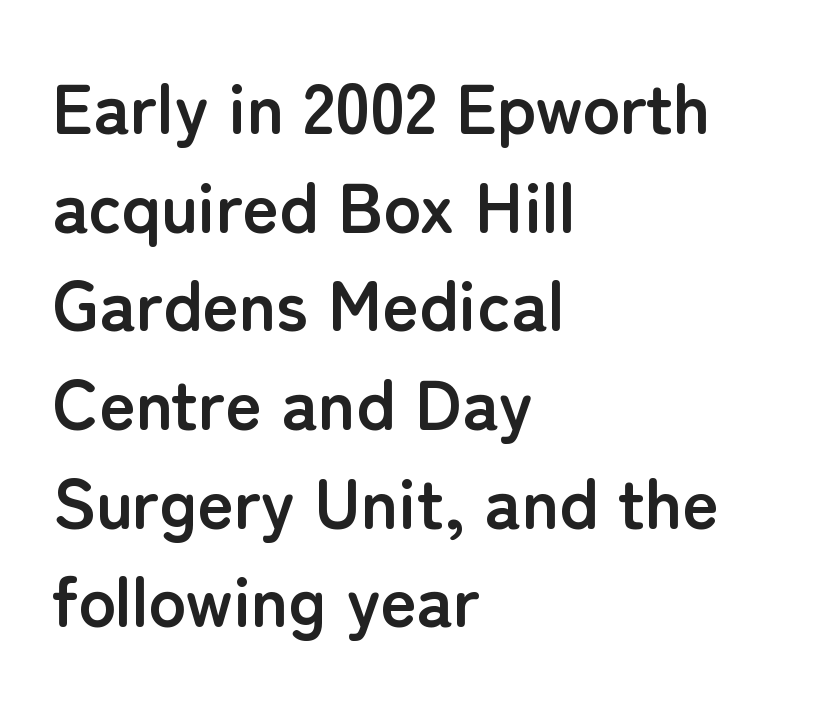
Q: Is the text bold? A: Yes.
Q: Is the text italic (slanted)? A: No, it is upright.
Q: Is the typeface a serif or a sans-serif typeface? A: Sans-serif.
Q: Is the text underlined? A: No.
Q: How is the paragraph aligned? A: Left-aligned.
Q: Is the spacing between letters normal or unusually wide? A: Normal.
Q: Is the spacing between lines tight, normal or loose? A: Normal.
Q: Width (condensed, normal, or wide)? A: Normal.
Q: Stroke contrast? A: Low.
Q: x-height? A: Medium.
Q: Monospaced? A: No.
